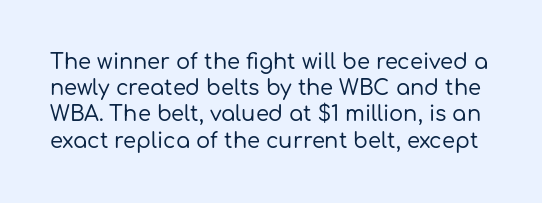
{"italic": "no", "underline": "no", "line_spacing": "normal", "line_spacing_ratio": 1.25, "letter_spacing": "normal", "letter_spacing_em": 0.0, "glyph_px": 21}
